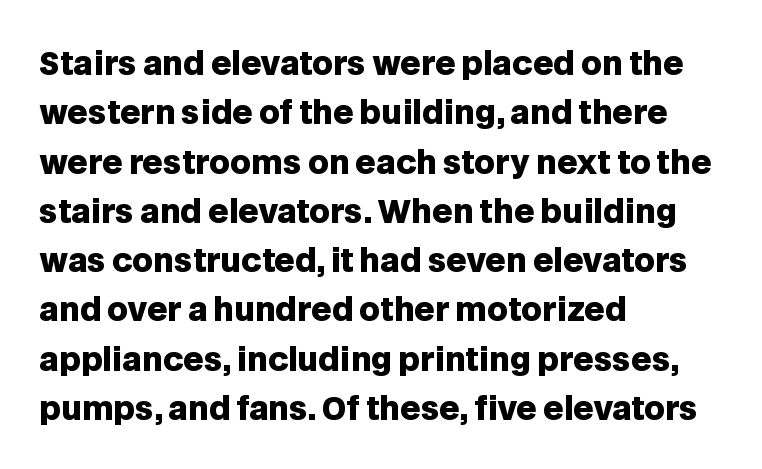
The passage shown is typed in a proportional face where columns would drift. You'd pick this weight for a headline — it's a proper bold. The letters stand straight up with perfectly vertical stems. Letter spacing: default. Honestly, the row spacing looks completely unremarkable.
